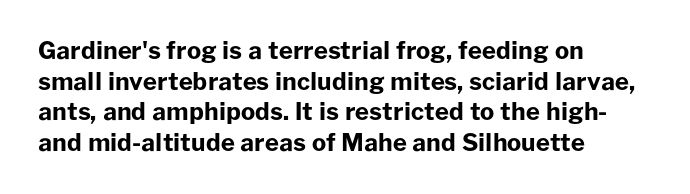
Q: Is the text bold? A: Yes.
Q: Is the text italic (slanted)? A: No, it is upright.
Q: Is the text underlined? A: No.
Q: How is the paragraph aligned? A: Left-aligned.
Q: Is the spacing between letters normal or unusually wide? A: Normal.
Q: Is the spacing between lines tight, normal or loose? A: Normal.
